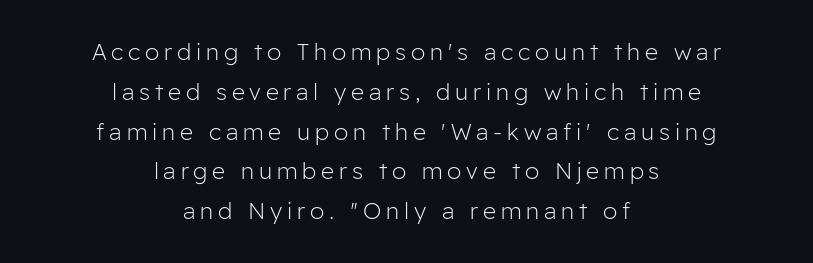
In CSS terms this would be text-align: center. The string is rendered with underlining switched off. The letters stand upright; this is a roman face. Does extra space separate the letters? Yes, quite a lot of it. Is this a heavy cut? Hardly; it is regular or lighter.
